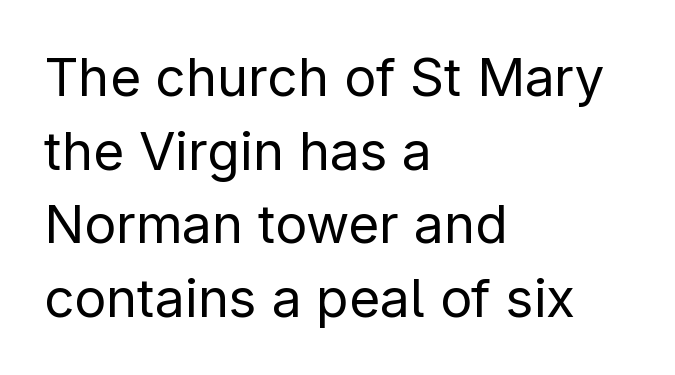
{"serif": "no", "italic": "no", "bold": "no", "weight": "regular", "width": "normal", "stroke_contrast": "low", "x_height": "medium", "monospaced": "no", "underline": "no", "align": "left", "line_spacing": "normal", "line_spacing_ratio": 1.39, "letter_spacing": "normal", "letter_spacing_em": 0.0, "glyph_px": 53}
